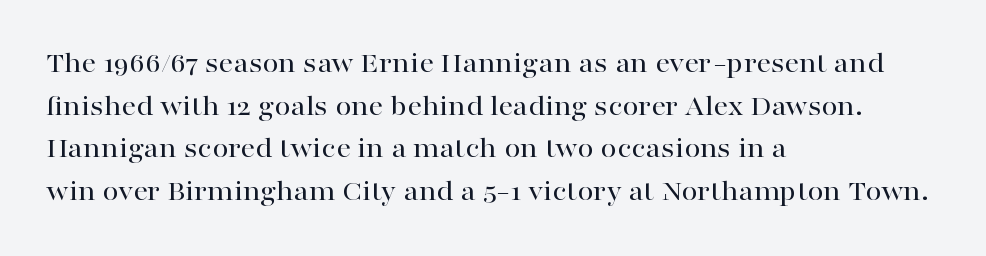
Note the varied advance widths — an 'i' is clearly narrower than an 'm'. Is the block centered? No — it sits flush against the left margin. Yep, those are serifs on the letters. Honestly, the letter spacing is just normal — you wouldn't notice it. You can tell it's not italic because the verticals are truly vertical.
